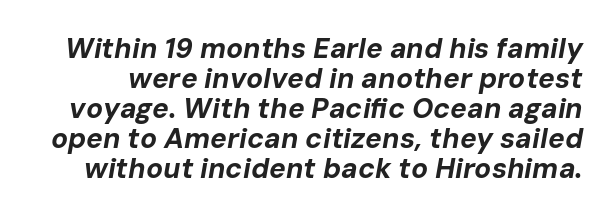
The image shows 28 px bold type, italic (leaning right); set tight line spacing (1.07x), normal letter spacing, not underlined; low stroke contrast and a medium x-height.
